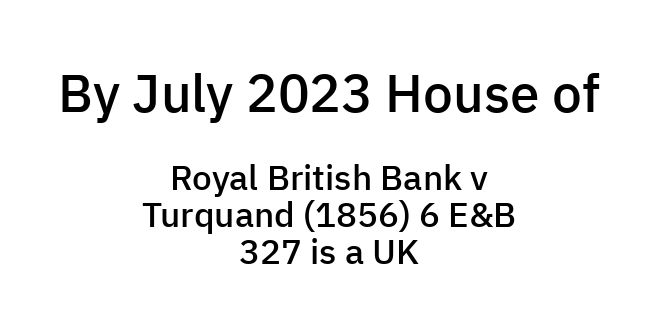
Beneath every word, the page is bare. The rendering positions every line midway between the sides. Glyph-to-glyph distance matches everyday printed text. A roman cut, with each character standing at attention. Interline gaps are noticeably narrow in this sample. Typographic density is moderately raised because the face is semibold.
